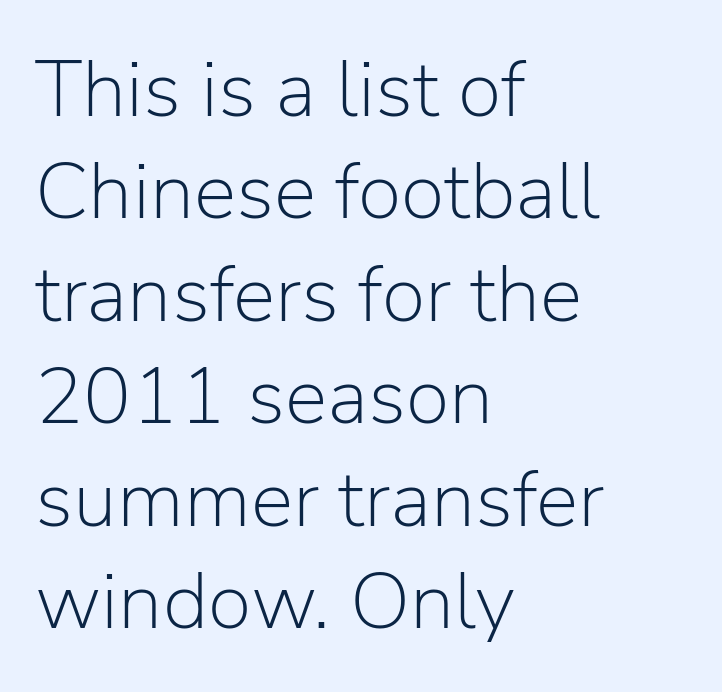
{"serif": "no", "italic": "no", "bold": "no", "weight": "light", "width": "normal", "stroke_contrast": "low", "x_height": "medium", "monospaced": "no", "underline": "no", "align": "left", "line_spacing": "normal", "line_spacing_ratio": 1.28, "letter_spacing": "normal", "letter_spacing_em": 0.0, "glyph_px": 80}
